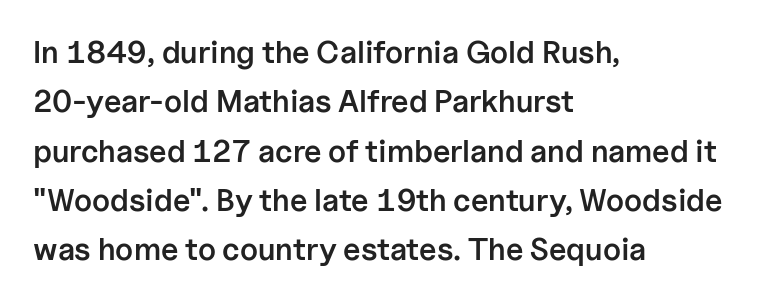
The image shows 31 px semibold sans-serif type, upright; set left-aligned, normal line spacing (1.59x), normal letter spacing, not underlined; low stroke contrast and a medium x-height.
